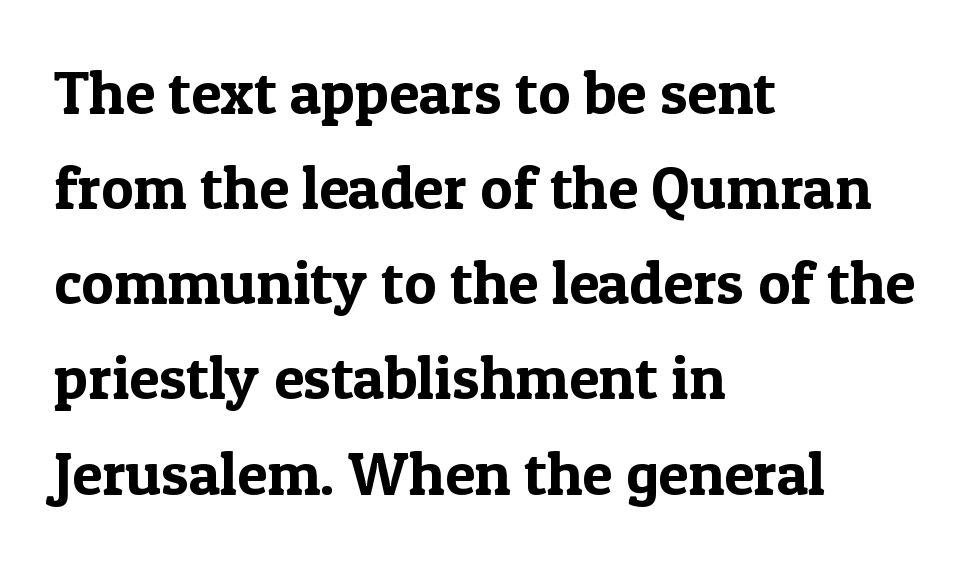
{"serif": "yes", "italic": "no", "width": "normal", "x_height": "medium", "monospaced": "no", "underline": "no", "align": "left", "line_spacing": "normal", "line_spacing_ratio": 1.56, "letter_spacing": "normal", "letter_spacing_em": 0.0, "glyph_px": 61}
